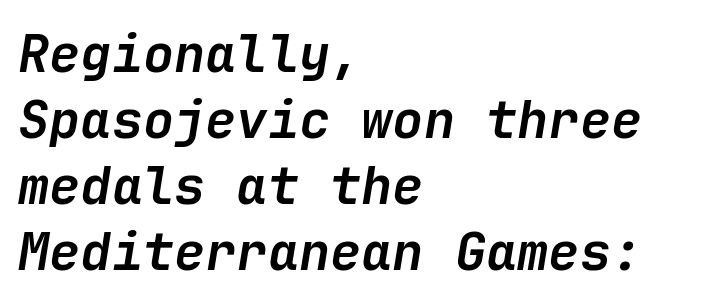
Q: Is the text bold? A: Yes.
Q: Is the text italic (slanted)? A: Yes, it leans right by about 9 degrees.
Q: Is the text underlined? A: No.
Q: How is the paragraph aligned? A: Left-aligned.
Q: Is the spacing between letters normal or unusually wide? A: Normal.
Q: Is the spacing between lines tight, normal or loose? A: Normal.
Q: Width (condensed, normal, or wide)? A: Normal.
Q: Stroke contrast? A: Low.
Q: x-height? A: Medium.
